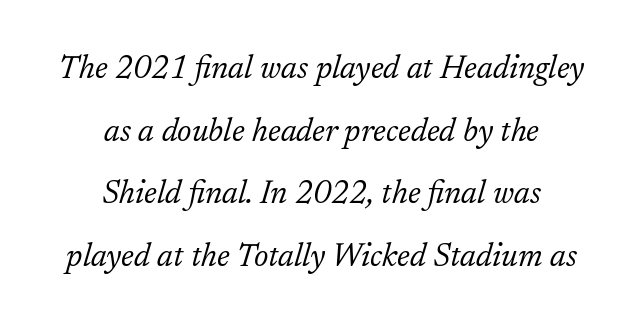
{"serif": "yes", "italic": "yes", "lean": "right", "slant_degrees": 17, "bold": "no", "weight": "light", "width": "normal", "stroke_contrast": "low", "x_height": "medium", "monospaced": "no", "underline": "no", "align": "center", "line_spacing": "loose", "line_spacing_ratio": 1.96, "letter_spacing": "normal", "letter_spacing_em": 0.0, "glyph_px": 32}
